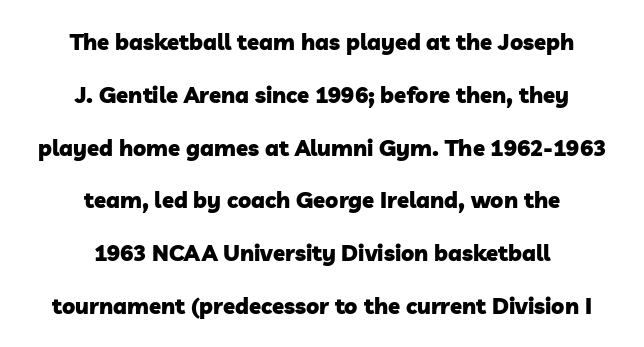
The image shows 22 px bold type; set centered, loose line spacing (2.4x), normal letter spacing, not underlined.
